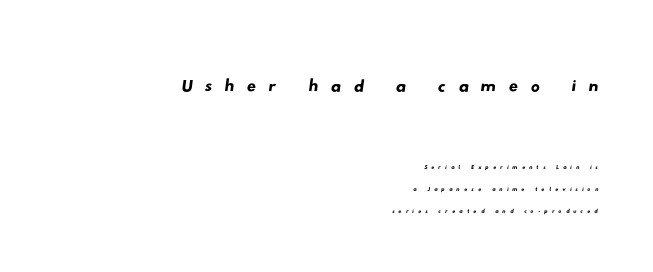
{"serif": "no", "width": "wide", "stroke_contrast": "low", "x_height": "small", "monospaced": "no", "underline": "no", "align": "right", "line_spacing": "normal", "line_spacing_ratio": 1.47, "letter_spacing": "wide", "letter_spacing_em": 0.27, "larger_block": "first", "size_ratio": 3.0, "glyph_px": 45}
